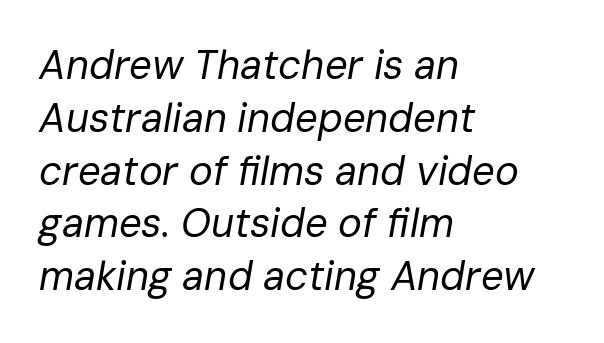
{"italic": "yes", "lean": "right", "slant_degrees": 10, "bold": "no", "weight": "regular", "width": "normal", "stroke_contrast": "low", "x_height": "medium", "monospaced": "no", "underline": "no", "align": "left", "line_spacing": "normal", "line_spacing_ratio": 1.32, "letter_spacing": "normal", "letter_spacing_em": 0.0, "glyph_px": 40}
